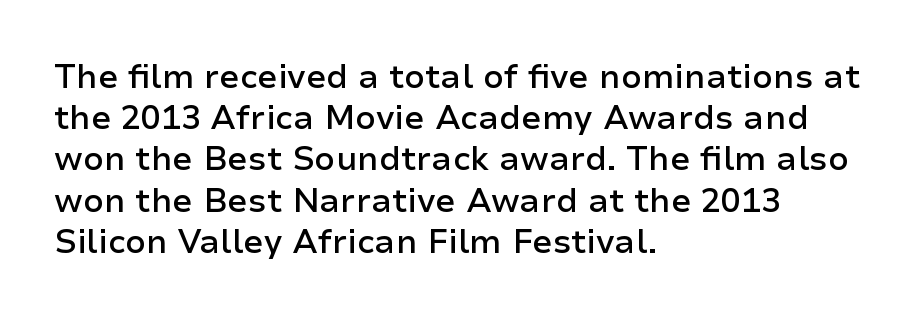
Q: Is the text bold? A: Semi-bold.
Q: Is the text italic (slanted)? A: No, it is upright.
Q: Is the typeface a serif or a sans-serif typeface? A: Sans-serif.
Q: Is the text underlined? A: No.
Q: How is the paragraph aligned? A: Left-aligned.
Q: Is the spacing between letters normal or unusually wide? A: Normal.
Q: Is the spacing between lines tight, normal or loose? A: Normal.
Q: Width (condensed, normal, or wide)? A: Normal.
Q: Stroke contrast? A: Low.
Q: x-height? A: Medium.
Q: Monospaced? A: No.
